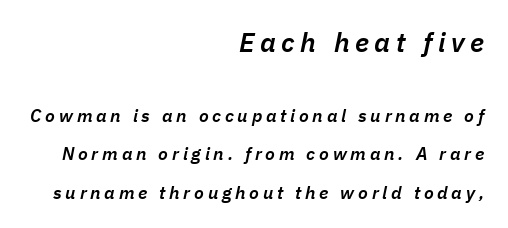
Q: Is the text bold? A: Semi-bold.
Q: Is the text italic (slanted)? A: Yes, it leans right by about 11 degrees.
Q: Is the text underlined? A: No.
Q: How is the paragraph aligned? A: Right-aligned.
Q: Is the spacing between letters normal or unusually wide? A: Unusually wide.
Q: Is the spacing between lines tight, normal or loose? A: Loose.
Q: Which block of text is set in a larger size, the first (top) or the second (bottom)? A: The first (top) one.
